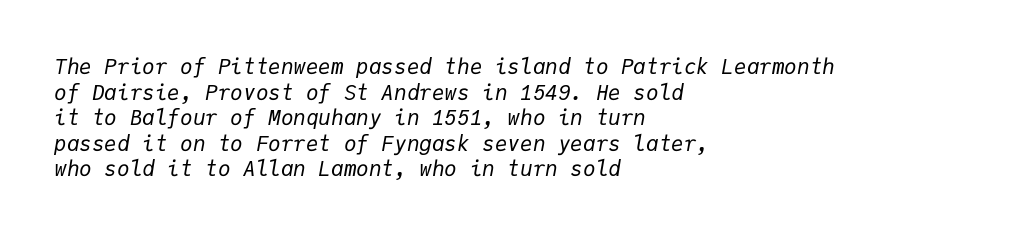
Q: Is the text bold? A: No.
Q: Is the text italic (slanted)? A: Yes, it leans right by about 9 degrees.
Q: Is the text underlined? A: No.
Q: How is the paragraph aligned? A: Left-aligned.
Q: Is the spacing between letters normal or unusually wide? A: Normal.
